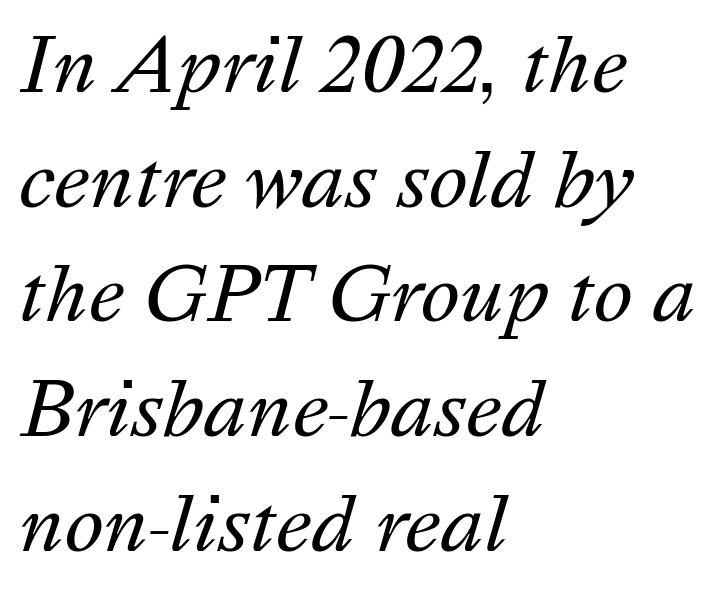
{"italic": "yes", "lean": "right", "slant_degrees": 16, "bold": "no", "weight": "regular", "width": "normal", "stroke_contrast": "medium", "x_height": "medium", "monospaced": "no", "underline": "no", "align": "left", "line_spacing": "normal", "line_spacing_ratio": 1.55, "letter_spacing": "normal", "letter_spacing_em": 0.0, "glyph_px": 74}
